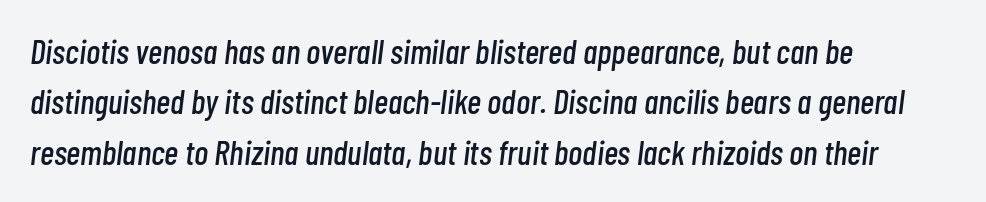
Q: Is the text italic (slanted)? A: Yes, it leans right by about 7 degrees.
Q: Is the text underlined? A: No.
Q: How is the paragraph aligned? A: Left-aligned.
Q: Is the spacing between letters normal or unusually wide? A: Normal.
Q: Is the spacing between lines tight, normal or loose? A: Normal.
Q: Width (condensed, normal, or wide)? A: Condensed.
Q: Stroke contrast? A: Low.
Q: x-height? A: Medium.
Q: Monospaced? A: No.
